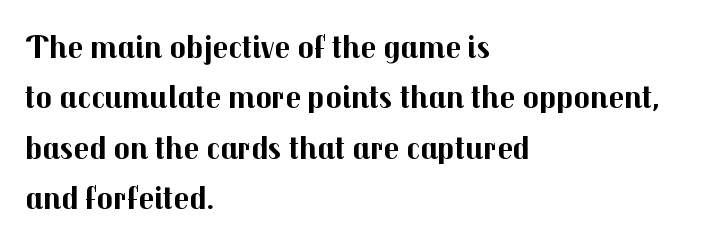
Q: Is the text bold? A: Yes.
Q: Is the text italic (slanted)? A: No, it is upright.
Q: Is the typeface a serif or a sans-serif typeface? A: Sans-serif.
Q: Is the text underlined? A: No.
Q: How is the paragraph aligned? A: Left-aligned.
Q: Is the spacing between letters normal or unusually wide? A: Normal.
Q: Is the spacing between lines tight, normal or loose? A: Normal.
Q: Width (condensed, normal, or wide)? A: Normal.
Q: Stroke contrast? A: Medium.
Q: x-height? A: Medium.
Q: Monospaced? A: No.
